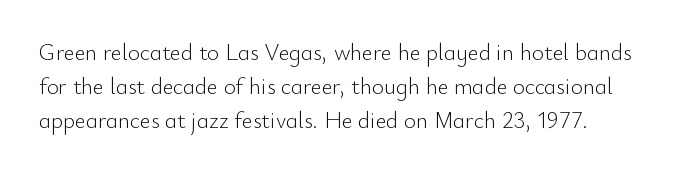
{"italic": "no", "bold": "no", "underline": "no", "align": "left", "line_spacing": "normal", "line_spacing_ratio": 1.48, "letter_spacing": "normal", "letter_spacing_em": 0.0, "glyph_px": 23}
